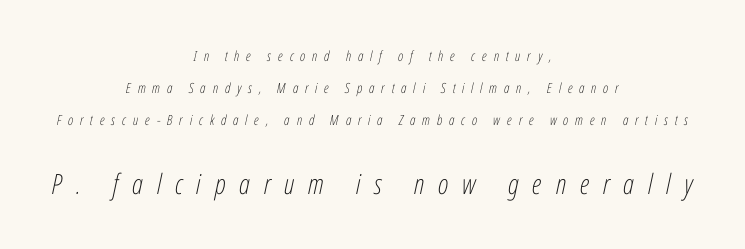
The image shows 28 px light, condensed type, italic (leaning right); set centered, loose line spacing (2.27x), unusually wide letter spacing (+0.49 em), not underlined; the second (bottom) block is 2.0x larger; low stroke contrast and a medium x-height.
